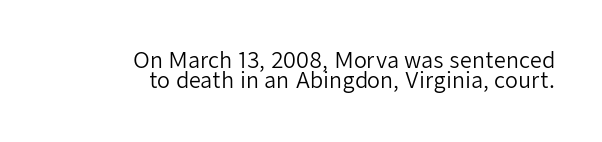
The image shows 21 px text type, upright; set right-aligned, tight line spacing (0.97x), normal letter spacing, not underlined.
